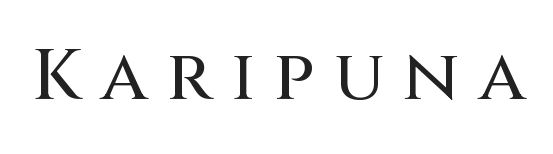
{"serif": "no", "italic": "no", "width": "normal", "stroke_contrast": "medium", "x_height": "large", "monospaced": "no", "underline": "no", "letter_spacing": "wide", "letter_spacing_em": 0.26, "glyph_px": 72}
